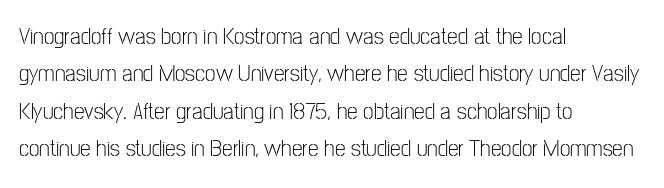
The image shows 24 px text type, upright; set left-aligned, normal line spacing (1.56x), normal letter spacing, not underlined.
